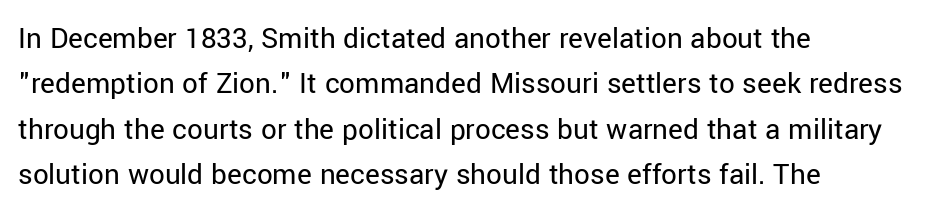
Is this a fixed-width face? No — the glyphs have proportional, varying widths. Bare-footed words on every line. Short and long lines alike share a common starting point at left. Between one letter and the next there's only the usual sliver of space. The specimen reads as upright at a glance.
